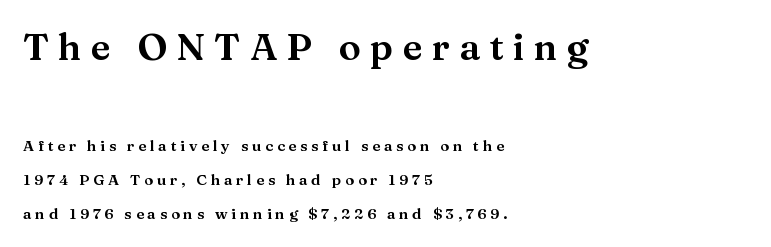
Clear beneath every line of the passage. In CSS terms this would be text-align: left. Compared with typical paragraphs, the rows here are farther apart. The gaps between neighbouring characters are conspicuously large.
